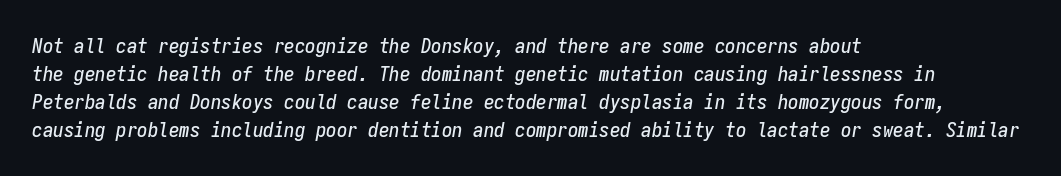
{"italic": "yes", "lean": "right", "slant_degrees": 9, "underline": "no", "align": "left", "line_spacing": "normal", "line_spacing_ratio": 1.34, "letter_spacing": "normal", "letter_spacing_em": 0.0, "glyph_px": 21}
